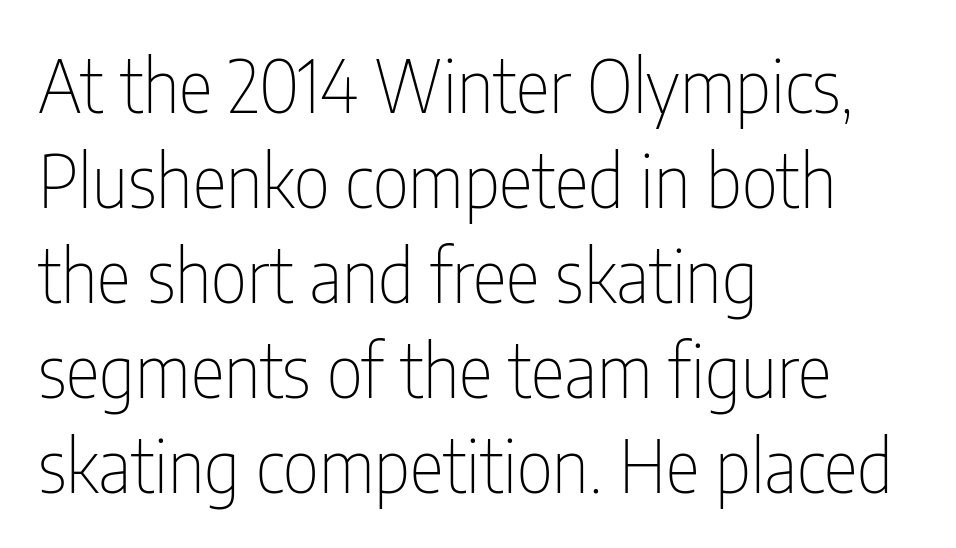
The image shows 72 px thin, condensed sans-serif type, upright; set left-aligned, normal line spacing (1.32x), normal letter spacing, not underlined; low stroke contrast and a medium x-height.
